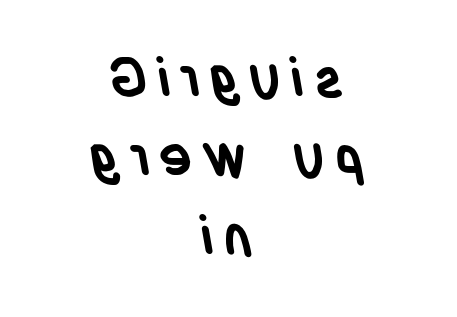
The characters look thick and weighty, a clear bold. How would I describe the line gaps? Plain and ordinary. Are there feet on the stems? There aren't — it's a sans. A student would call this center alignment; a typographer would say set centered.
